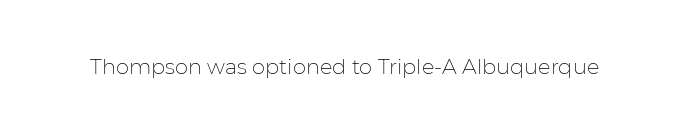
Q: Is the text bold? A: No.
Q: Is the text italic (slanted)? A: No, it is upright.
Q: Is the text underlined? A: No.
Q: Is the spacing between letters normal or unusually wide? A: Normal.
